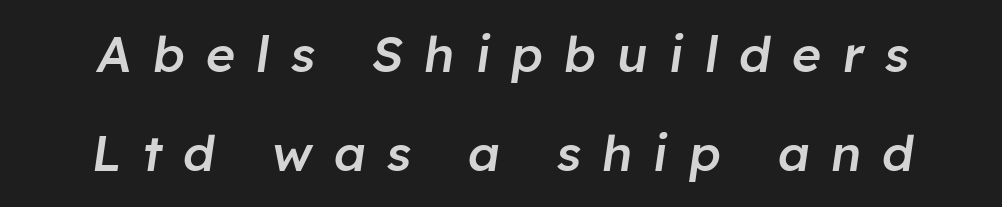
Q: Is the text bold? A: Semi-bold.
Q: Is the text italic (slanted)? A: Yes, it leans right by about 8 degrees.
Q: Is the text underlined? A: No.
Q: Is the spacing between letters normal or unusually wide? A: Unusually wide.
Q: Is the spacing between lines tight, normal or loose? A: Loose.
Q: Width (condensed, normal, or wide)? A: Normal.
Q: Stroke contrast? A: Low.
Q: x-height? A: Medium.
Q: Monospaced? A: No.
